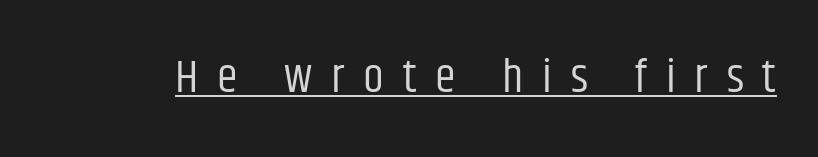
{"serif": "no", "italic": "no", "bold": "no", "weight": "regular", "width": "condensed", "stroke_contrast": "low", "x_height": "large", "monospaced": "no", "underline": "yes", "letter_spacing": "wide", "letter_spacing_em": 0.4, "glyph_px": 47}
